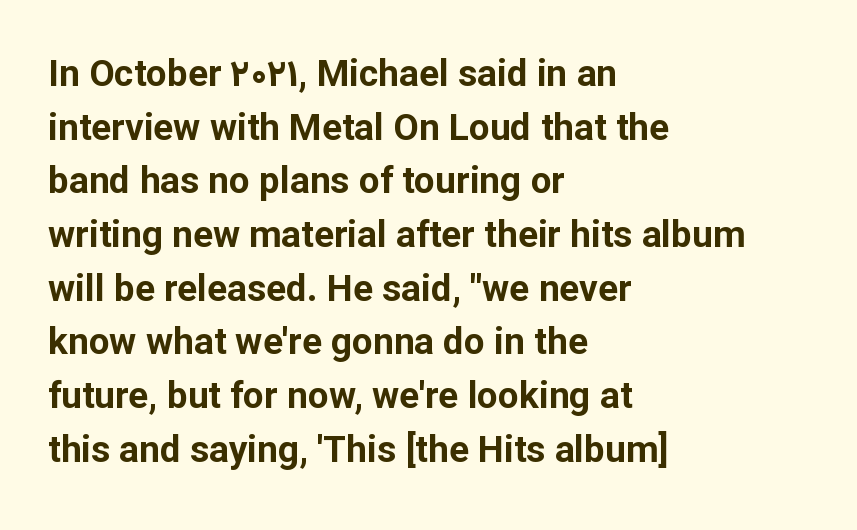
The image shows 37 px bold sans-serif type, upright; set left-aligned, normal line spacing (1.45x), normal letter spacing, not underlined; low stroke contrast and a medium x-height.
